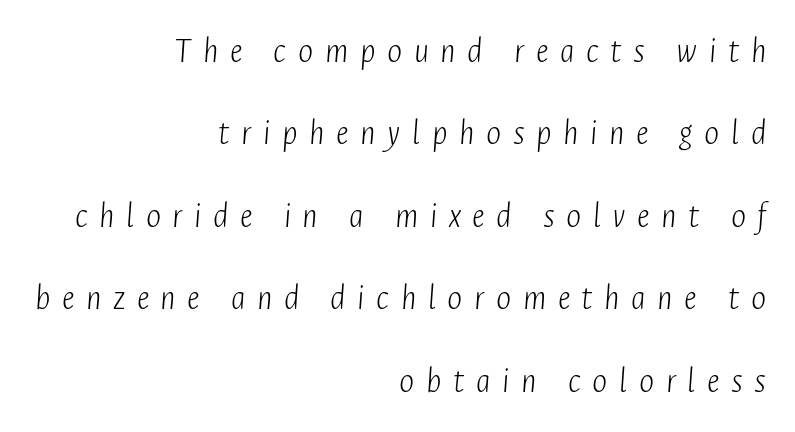
The image shows 36 px light, condensed type, italic (leaning right); set right-aligned, loose line spacing (2.29x), unusually wide letter spacing (+0.32 em), not underlined; low stroke contrast and a medium x-height.
